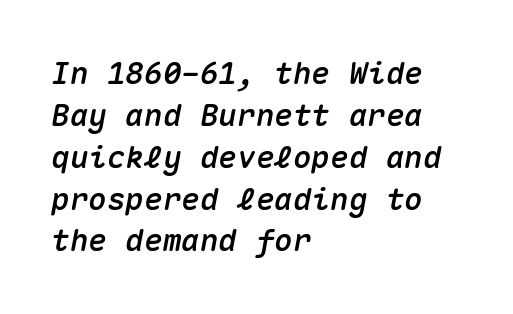
{"italic": "yes", "lean": "right", "slant_degrees": 10, "width": "normal", "stroke_contrast": "medium", "x_height": "medium", "monospaced": "yes", "underline": "no", "align": "left", "line_spacing": "normal", "line_spacing_ratio": 1.35, "letter_spacing": "normal", "letter_spacing_em": 0.0, "glyph_px": 31}
